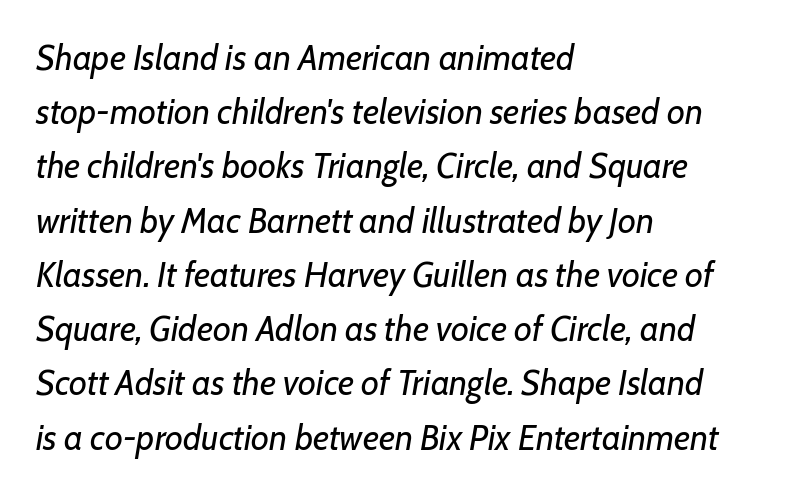
Q: Is the text bold? A: No.
Q: Is the text italic (slanted)? A: Yes, it leans right by about 7 degrees.
Q: Is the text underlined? A: No.
Q: How is the paragraph aligned? A: Left-aligned.
Q: Is the spacing between letters normal or unusually wide? A: Normal.
Q: Is the spacing between lines tight, normal or loose? A: Normal.
Q: Width (condensed, normal, or wide)? A: Normal.
Q: Stroke contrast? A: Low.
Q: x-height? A: Medium.
Q: Monospaced? A: No.
